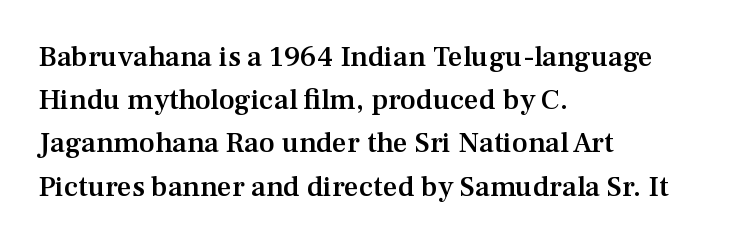
Strokes here are thickened, but only to semibold level. This rendering uses left alignment, leaving the right contour irregular. Does the lettering tilt? It doesn't — this is upright. These lines are rendered in a variable-pitch font. No extra tracking has been applied to these lines.
